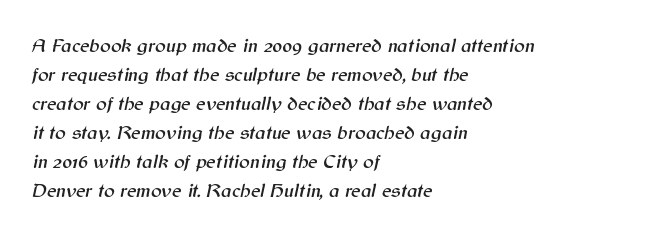
The image shows 20 px text type, italic (leaning right); set left-aligned, normal line spacing (1.45x), normal letter spacing, not underlined.
